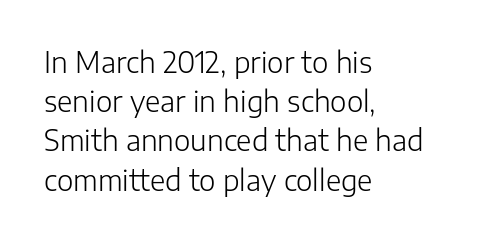
{"serif": "no", "italic": "no", "bold": "no", "weight": "light", "width": "normal", "stroke_contrast": "low", "x_height": "medium", "monospaced": "no", "underline": "no", "align": "left", "line_spacing": "normal", "line_spacing_ratio": 1.4, "letter_spacing": "normal", "letter_spacing_em": 0.0, "glyph_px": 28}
